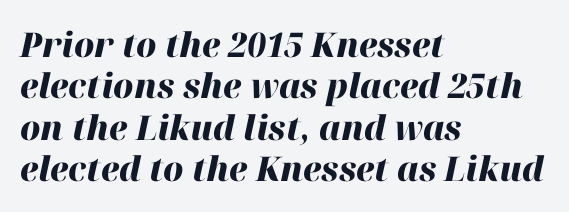
Q: Is the text bold? A: Yes.
Q: Is the text italic (slanted)? A: Yes, it leans right by about 12 degrees.
Q: Is the text underlined? A: No.
Q: How is the paragraph aligned? A: Left-aligned.
Q: Is the spacing between letters normal or unusually wide? A: Normal.
Q: Width (condensed, normal, or wide)? A: Normal.
Q: Stroke contrast? A: High.
Q: x-height? A: Medium.
Q: Monospaced? A: No.
